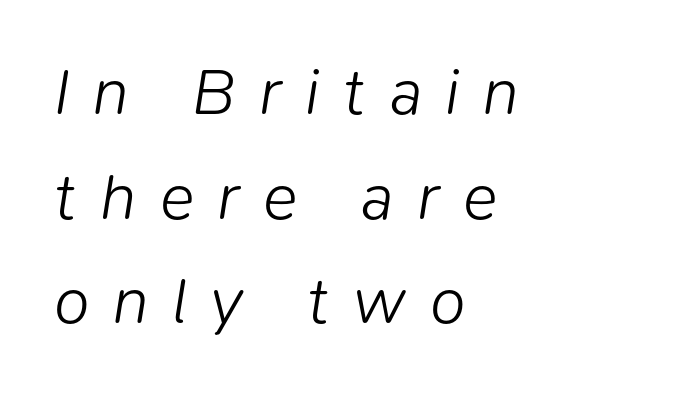
{"italic": "yes", "lean": "right", "slant_degrees": 9, "bold": "no", "weight": "light", "width": "normal", "stroke_contrast": "low", "x_height": "medium", "monospaced": "no", "underline": "no", "align": "left", "line_spacing": "normal", "line_spacing_ratio": 1.61, "letter_spacing": "wide", "letter_spacing_em": 0.36, "glyph_px": 65}
